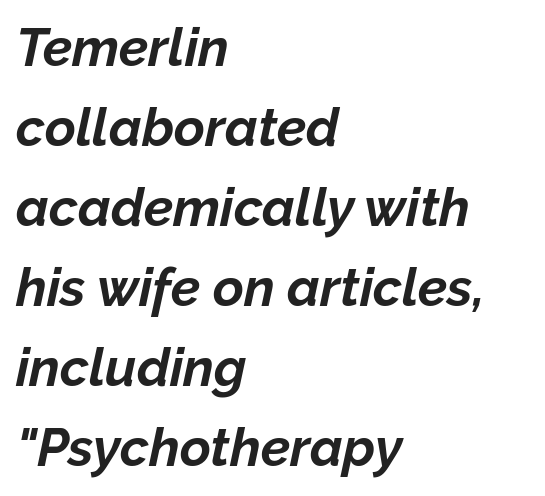
Q: Is the text bold? A: Yes.
Q: Is the text italic (slanted)? A: Yes, it leans right by about 12 degrees.
Q: Is the text underlined? A: No.
Q: How is the paragraph aligned? A: Left-aligned.
Q: Is the spacing between letters normal or unusually wide? A: Normal.
Q: Is the spacing between lines tight, normal or loose? A: Normal.
Q: Width (condensed, normal, or wide)? A: Normal.
Q: Stroke contrast? A: Low.
Q: x-height? A: Medium.
Q: Monospaced? A: No.
